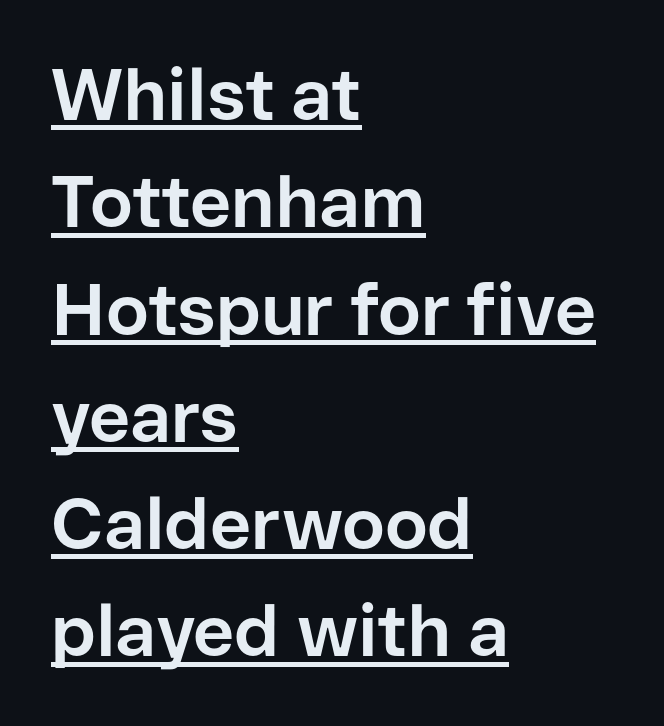
Q: Is the text bold? A: Yes.
Q: Is the text italic (slanted)? A: No, it is upright.
Q: Is the typeface a serif or a sans-serif typeface? A: Sans-serif.
Q: Is the text underlined? A: Yes.
Q: How is the paragraph aligned? A: Left-aligned.
Q: Is the spacing between letters normal or unusually wide? A: Normal.
Q: Is the spacing between lines tight, normal or loose? A: Normal.
Q: Width (condensed, normal, or wide)? A: Normal.
Q: Stroke contrast? A: Low.
Q: x-height? A: Medium.
Q: Monospaced? A: No.
